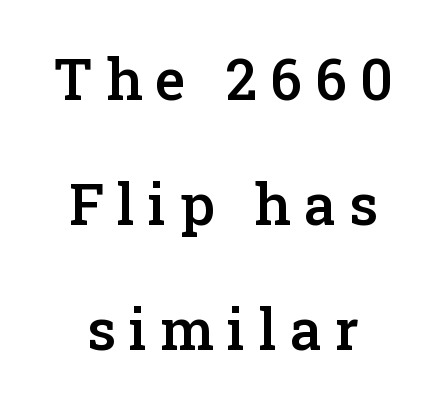
The image shows 57 px semibold serif type, upright; set centered, loose line spacing (2.19x), unusually wide letter spacing (+0.23 em), not underlined; low stroke contrast and a medium x-height.
